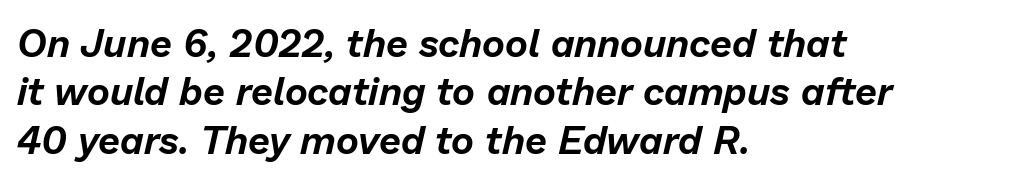
Letters rest on an invisible, unmarked baseline. When letters slant like this, we call the style italic. You could not count columns in this text — the font is proportionally spaced. Tracking value appears to be zero — textbook default spacing.
